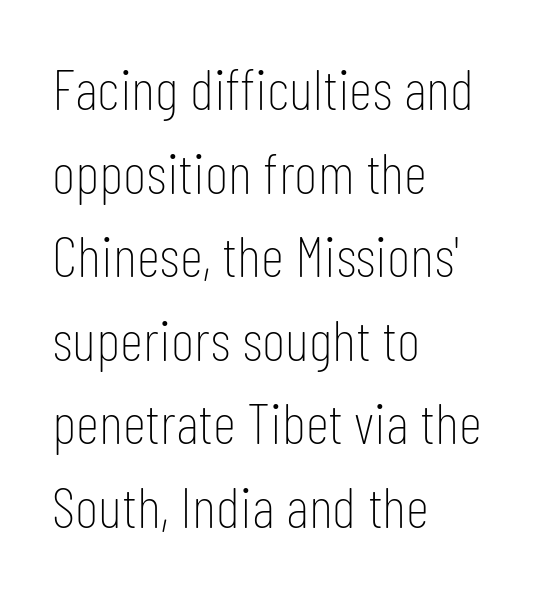
The image shows 58 px thin, condensed sans-serif type, upright; set left-aligned, normal line spacing (1.44x), normal letter spacing, not underlined; low stroke contrast and a medium x-height.
